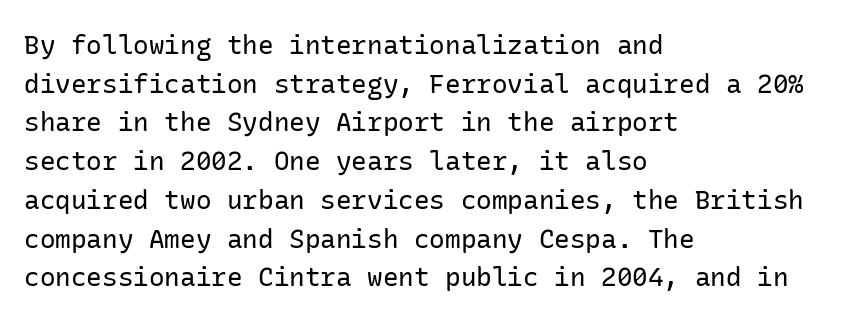
{"italic": "no", "bold": "no", "underline": "no", "align": "left", "line_spacing": "normal", "line_spacing_ratio": 1.49, "letter_spacing": "normal", "letter_spacing_em": 0.0, "glyph_px": 26}
